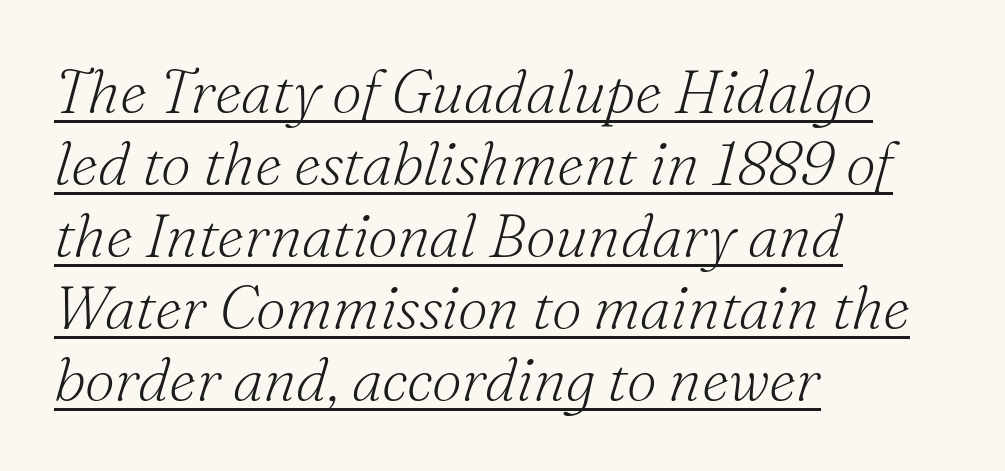
A light-to-regular cut is what we see here. Between one letter and the next there's only the usual sliver of space. Character widths vary here, with narrow letters taking less room than wide ones. In CSS terms this would be text-align: left. This is underlined copy, the kind a proofreader might mark for attention. Note: serifs present on the glyphs.
